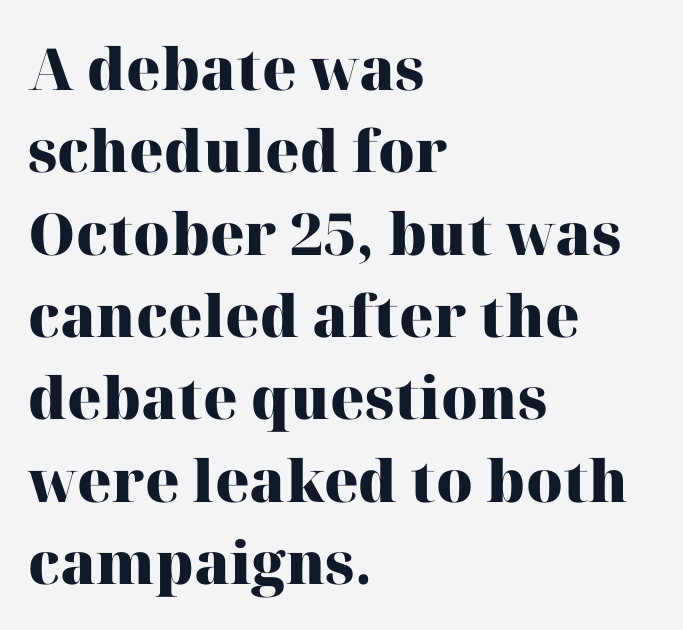
{"serif": "yes", "italic": "no", "bold": "yes", "weight": "heavy", "width": "normal", "stroke_contrast": "high", "x_height": "medium", "monospaced": "no", "underline": "no", "align": "left", "line_spacing": "normal", "line_spacing_ratio": 1.42, "letter_spacing": "normal", "letter_spacing_em": 0.0, "glyph_px": 58}
